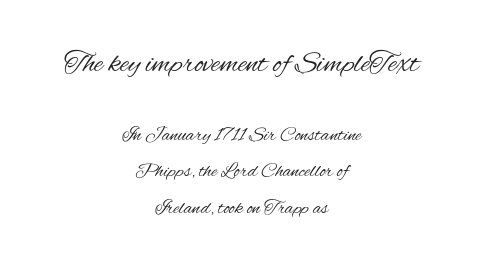
The image shows 30 px regular-weight, condensed sans-serif type; set centered, line spacing 1.81x, normal letter spacing, not underlined; the first (top) block is 1.5x larger; medium stroke contrast and a small x-height.
